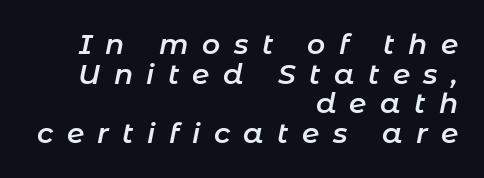
The image shows 28 px semibold type, italic (leaning right); set right-aligned, tight line spacing (1.06x), unusually wide letter spacing (+0.48 em), not underlined; low stroke contrast and a medium x-height.
